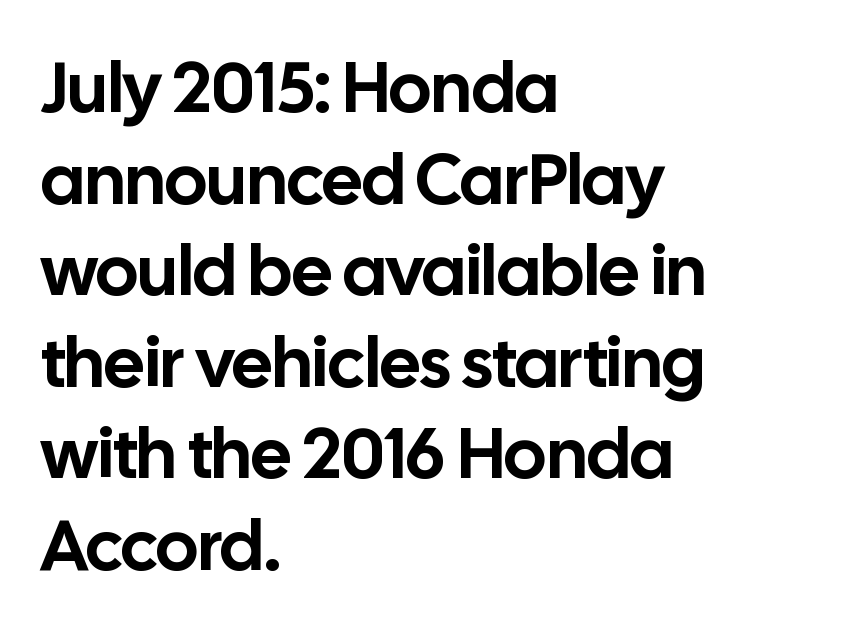
{"serif": "no", "italic": "no", "width": "normal", "stroke_contrast": "low", "x_height": "medium", "monospaced": "no", "underline": "no", "align": "left", "line_spacing": "normal", "line_spacing_ratio": 1.29, "letter_spacing": "normal", "letter_spacing_em": 0.0, "glyph_px": 71}
